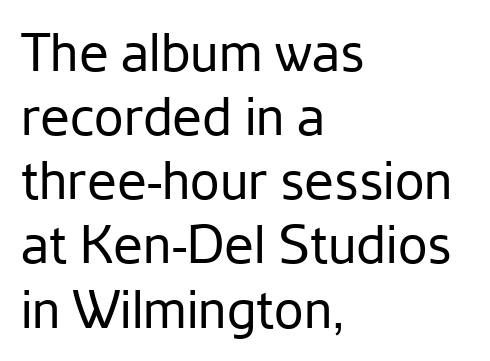
Line starts are locked; line ends wander. Examine the stroke ends and you'll find no serifs. Does extra space separate the letters? No, they use regular spacing. Compared with a typical body face, this is equally light or lighter still. Do the characters align in a grid? No, the font is proportional. Rendered with straight, roman letterforms.
